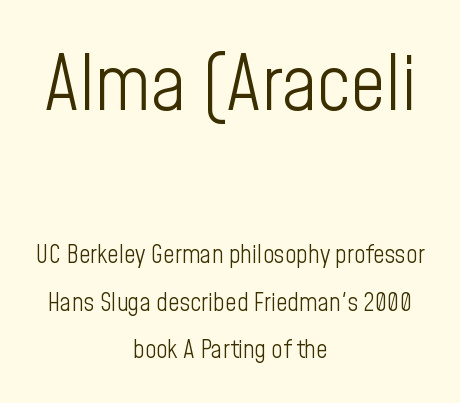
{"serif": "no", "italic": "no", "bold": "no", "weight": "light", "width": "condensed", "stroke_contrast": "low", "x_height": "medium", "monospaced": "no", "underline": "no", "align": "center", "line_spacing_ratio": 1.89, "letter_spacing": "normal", "letter_spacing_em": 0.0, "larger_block": "first", "size_ratio": 3.04, "glyph_px": 76}
